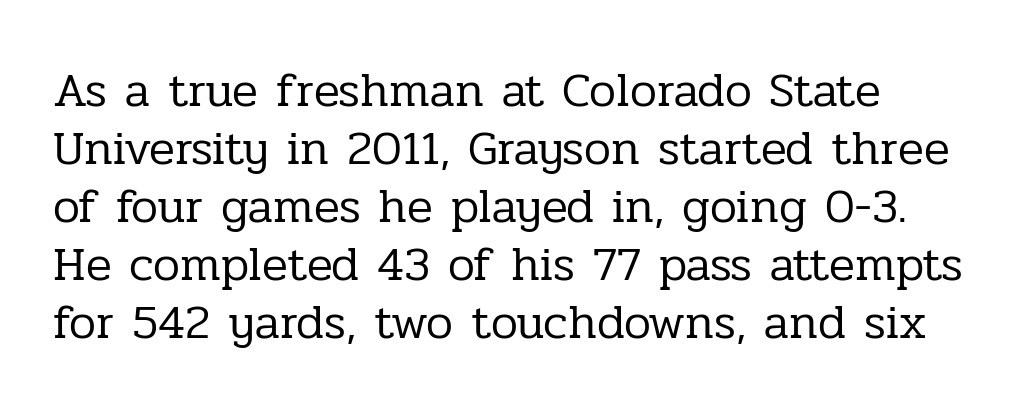
The rendering uses natural spacing where letterforms have individual widths. The paragraph has a hard left edge and a soft right edge. Old-style or modern, the face here clearly has serifs. The lettering holds an erect, upright posture throughout. No word sits above an underline. The typesetting does not lean heavy: it is not bold.
